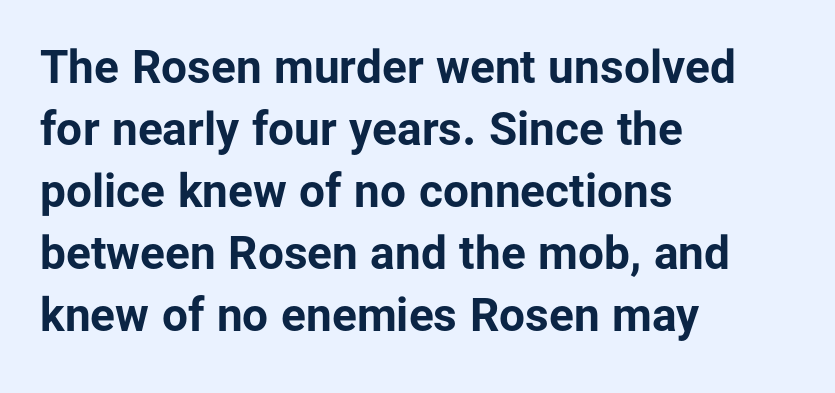
Leftover space on each line is placed entirely after the last word. Strokes here are thick enough to call this a true bold. Is there any slant? The stems are plumb. Honestly, there is no underline to notice here at all.
